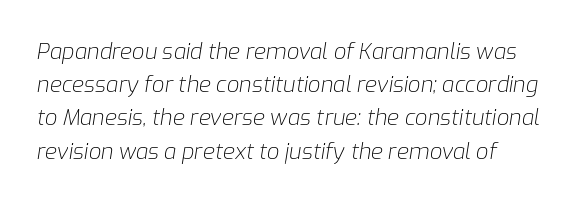
The image shows 22 px text type, italic (leaning right); set normal line spacing (1.51x), normal letter spacing, not underlined.
